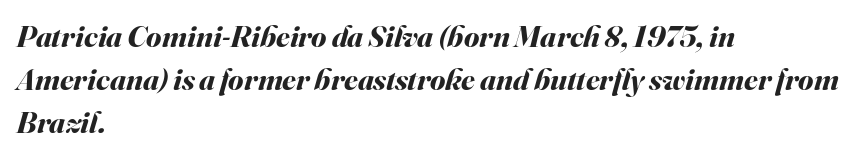
Q: Is the text bold? A: Yes.
Q: Is the text italic (slanted)? A: Yes, it leans right by about 16 degrees.
Q: Is the text underlined? A: No.
Q: How is the paragraph aligned? A: Left-aligned.
Q: Is the spacing between letters normal or unusually wide? A: Normal.
Q: Is the spacing between lines tight, normal or loose? A: Normal.
Q: Width (condensed, normal, or wide)? A: Normal.
Q: Stroke contrast? A: Medium.
Q: x-height? A: Small.
Q: Monospaced? A: No.
